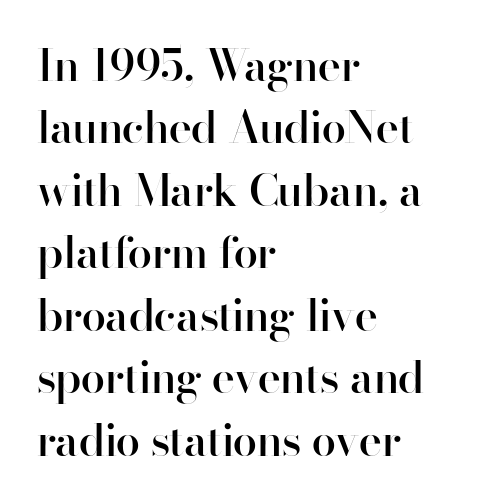
Q: Is the text bold? A: Semi-bold.
Q: Is the text italic (slanted)? A: No, it is upright.
Q: Is the typeface a serif or a sans-serif typeface? A: Sans-serif.
Q: Is the text underlined? A: No.
Q: How is the paragraph aligned? A: Left-aligned.
Q: Is the spacing between letters normal or unusually wide? A: Normal.
Q: Is the spacing between lines tight, normal or loose? A: Normal.
Q: Width (condensed, normal, or wide)? A: Normal.
Q: Stroke contrast? A: High.
Q: x-height? A: Small.
Q: Monospaced? A: No.
